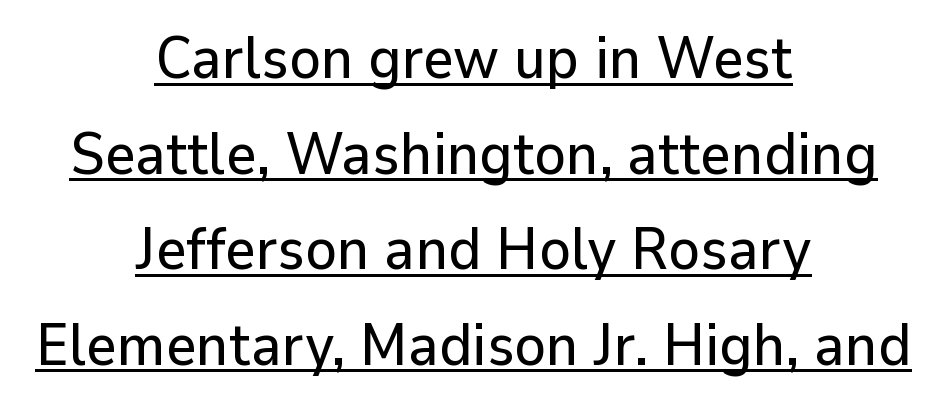
Q: Is the text italic (slanted)? A: No, it is upright.
Q: Is the typeface a serif or a sans-serif typeface? A: Sans-serif.
Q: Is the text underlined? A: Yes.
Q: How is the paragraph aligned? A: Centered.
Q: Is the spacing between letters normal or unusually wide? A: Normal.
Q: Is the spacing between lines tight, normal or loose? A: Normal.
Q: Width (condensed, normal, or wide)? A: Normal.
Q: Stroke contrast? A: Low.
Q: x-height? A: Medium.
Q: Monospaced? A: No.
